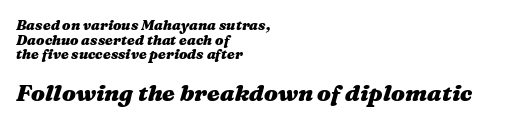
The image shows 23 px bold type, italic (leaning right); set left-aligned, tight line spacing (1.04x), normal letter spacing, not underlined; the second (bottom) block is 1.64x larger.
